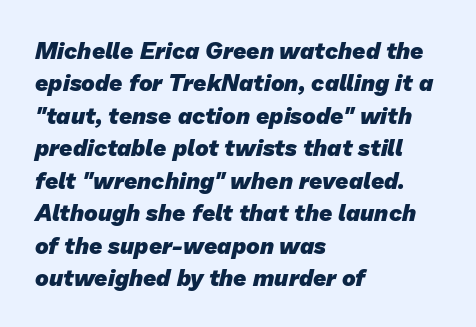
{"bold": "yes", "underline": "no", "align": "left", "line_spacing": "normal", "line_spacing_ratio": 1.41, "letter_spacing": "normal", "letter_spacing_em": 0.0, "glyph_px": 23}
